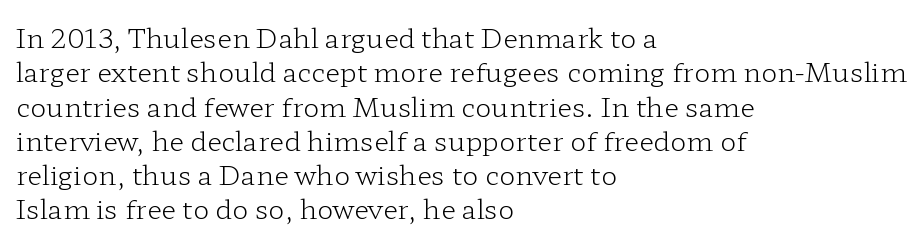
{"italic": "no", "bold": "no", "underline": "no", "align": "left", "line_spacing": "normal", "line_spacing_ratio": 1.27, "letter_spacing": "normal", "letter_spacing_em": 0.0, "glyph_px": 27}
